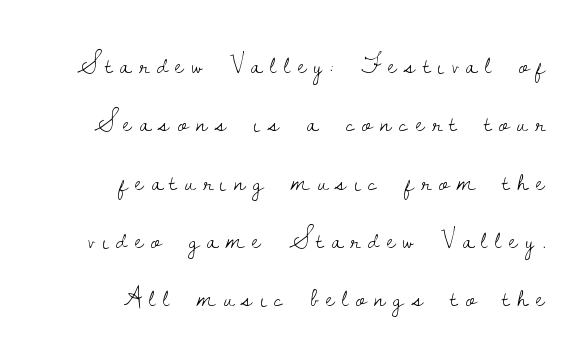
{"bold": "no", "underline": "no", "align": "right", "line_spacing": "loose", "line_spacing_ratio": 2.16, "letter_spacing": "wide", "letter_spacing_em": 0.29, "glyph_px": 27}
